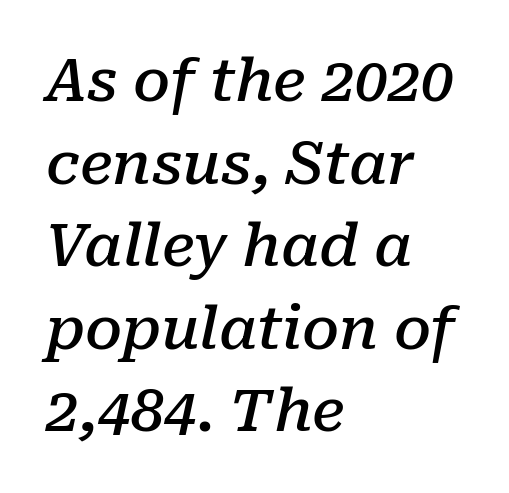
Q: Is the text bold? A: Semi-bold.
Q: Is the text italic (slanted)? A: Yes, it leans right by about 10 degrees.
Q: Is the typeface a serif or a sans-serif typeface? A: Serif.
Q: Is the text underlined? A: No.
Q: How is the paragraph aligned? A: Left-aligned.
Q: Is the spacing between letters normal or unusually wide? A: Normal.
Q: Is the spacing between lines tight, normal or loose? A: Normal.
Q: Width (condensed, normal, or wide)? A: Normal.
Q: Stroke contrast? A: Low.
Q: x-height? A: Medium.
Q: Monospaced? A: No.
